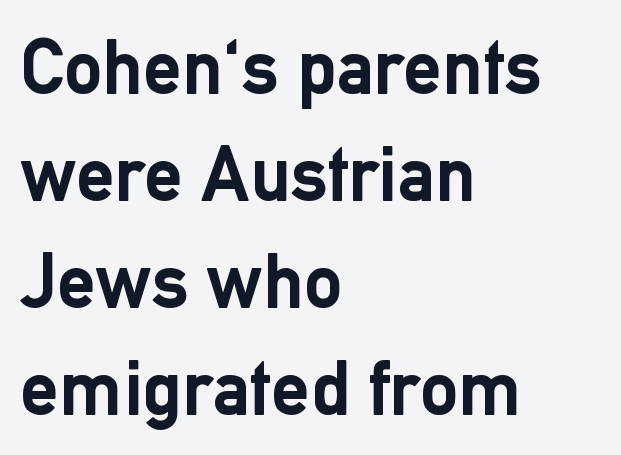
The image shows 77 px semibold sans-serif type, upright; set left-aligned, normal line spacing (1.39x), normal letter spacing, not underlined; low stroke contrast and a medium x-height.
